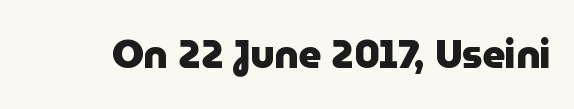
You could not count columns in this text — the font is proportionally spaced. A dark, heavy texture on the line: the type is bold. The space directly below the letters is spotless. Inter-character spacing is left at the font's built-in metrics. These lines are composed in type without serifs.
